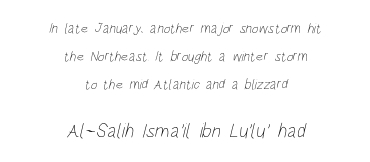
Q: Is the text bold? A: No.
Q: Is the text underlined? A: No.
Q: How is the paragraph aligned? A: Centered.
Q: Is the spacing between letters normal or unusually wide? A: Normal.
Q: Is the spacing between lines tight, normal or loose? A: Loose.
Q: Which block of text is set in a larger size, the first (top) or the second (bottom)? A: The second (bottom) one.
